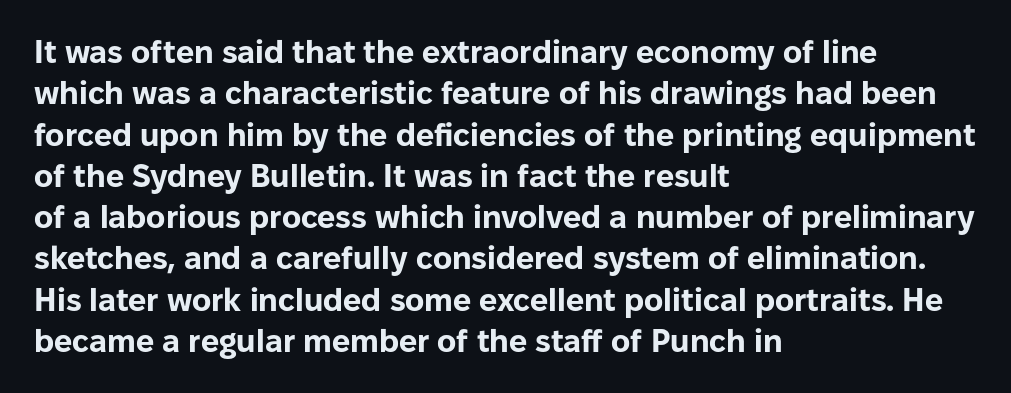
Q: Is the text bold? A: Yes.
Q: Is the text italic (slanted)? A: No, it is upright.
Q: Is the typeface a serif or a sans-serif typeface? A: Sans-serif.
Q: Is the text underlined? A: No.
Q: How is the paragraph aligned? A: Left-aligned.
Q: Is the spacing between letters normal or unusually wide? A: Normal.
Q: Is the spacing between lines tight, normal or loose? A: Normal.
Q: Width (condensed, normal, or wide)? A: Normal.
Q: Stroke contrast? A: Low.
Q: x-height? A: Medium.
Q: Monospaced? A: No.
